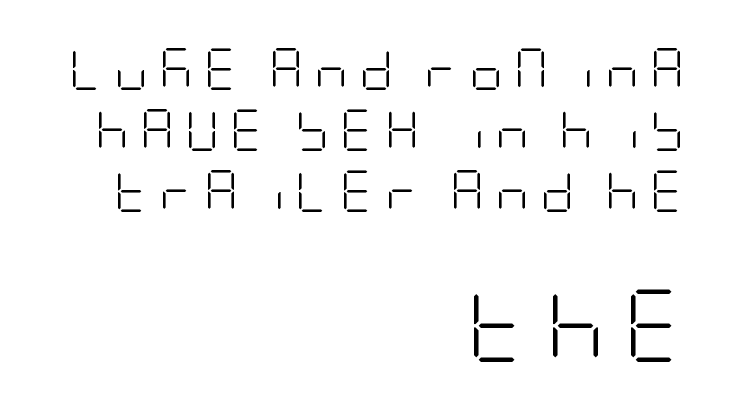
Q: Is the text bold? A: No.
Q: Is the text italic (slanted)? A: No, it is upright.
Q: Is the typeface a serif or a sans-serif typeface? A: Sans-serif.
Q: Is the text underlined? A: No.
Q: How is the paragraph aligned? A: Right-aligned.
Q: Is the spacing between letters normal or unusually wide? A: Unusually wide.
Q: Is the spacing between lines tight, normal or loose? A: Normal.
Q: Which block of text is set in a larger size, the first (top) or the second (bottom)? A: The second (bottom) one.
Q: Width (condensed, normal, or wide)? A: Condensed.
Q: Stroke contrast? A: Low.
Q: x-height? A: Large.
